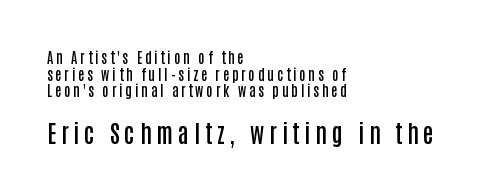
The image shows 24 px text type, upright; set left-aligned, line spacing 1.19x, unusually wide letter spacing (+0.2 em), not underlined; the second (bottom) block is 1.71x larger.
